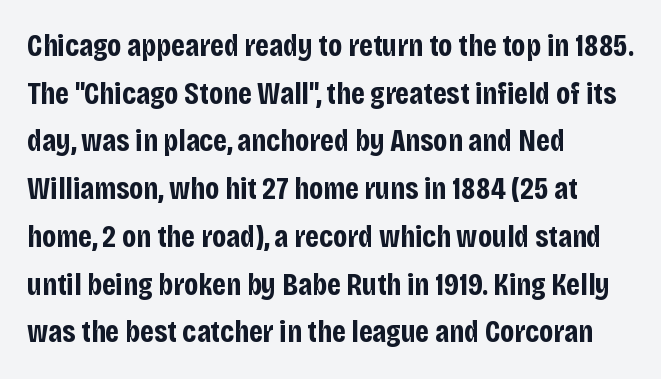
{"serif": "no", "italic": "no", "bold": "yes", "weight": "bold", "width": "condensed", "stroke_contrast": "low", "x_height": "large", "monospaced": "no", "underline": "no", "align": "left", "line_spacing": "normal", "line_spacing_ratio": 1.54, "letter_spacing": "normal", "letter_spacing_em": 0.0, "glyph_px": 31}
